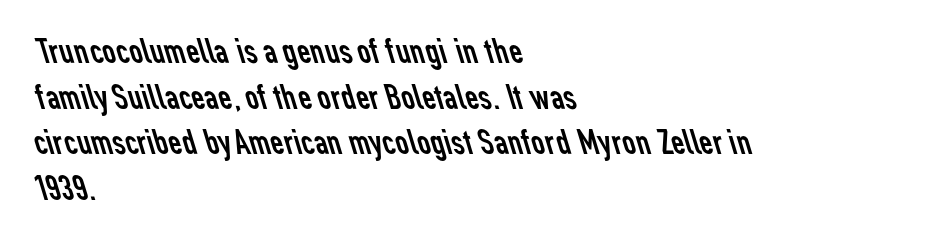
The image shows 37 px regular-weight sans-serif type; set left-aligned, line spacing 1.23x, normal letter spacing, not underlined; low stroke contrast and a medium x-height.
